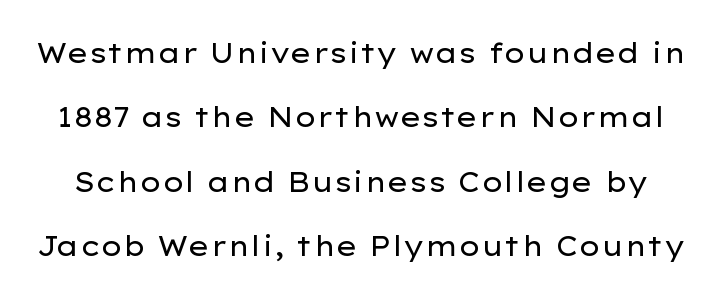
Q: Is the text bold? A: No.
Q: Is the text italic (slanted)? A: No, it is upright.
Q: Is the text underlined? A: No.
Q: Is the spacing between letters normal or unusually wide? A: Normal.
Q: Is the spacing between lines tight, normal or loose? A: Loose.
